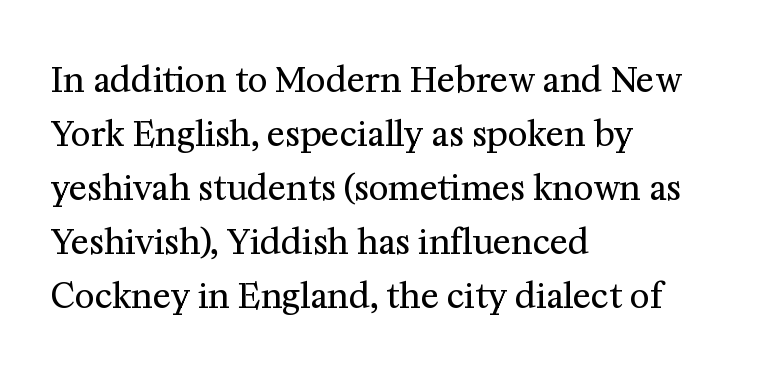
The image shows 34 px regular-weight serif type, upright; set left-aligned, normal line spacing (1.59x), normal letter spacing, not underlined; medium stroke contrast and a medium x-height.
